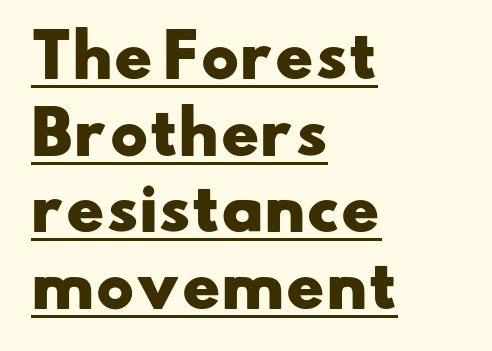
{"serif": "no", "bold": "yes", "weight": "heavy", "width": "wide", "stroke_contrast": "low", "x_height": "small", "monospaced": "no", "underline": "yes", "align": "left", "line_spacing": "normal", "line_spacing_ratio": 1.32, "letter_spacing": "normal", "letter_spacing_em": 0.0, "glyph_px": 58}
